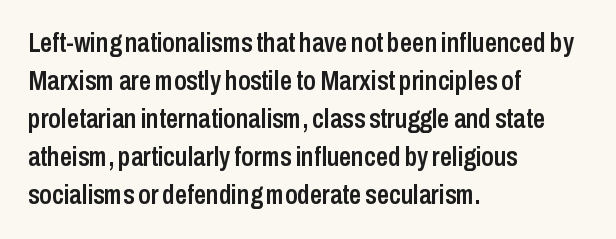
{"italic": "no", "bold": "semi", "underline": "no", "align": "left", "line_spacing": "normal", "line_spacing_ratio": 1.41, "letter_spacing": "normal", "letter_spacing_em": 0.0, "glyph_px": 27}
